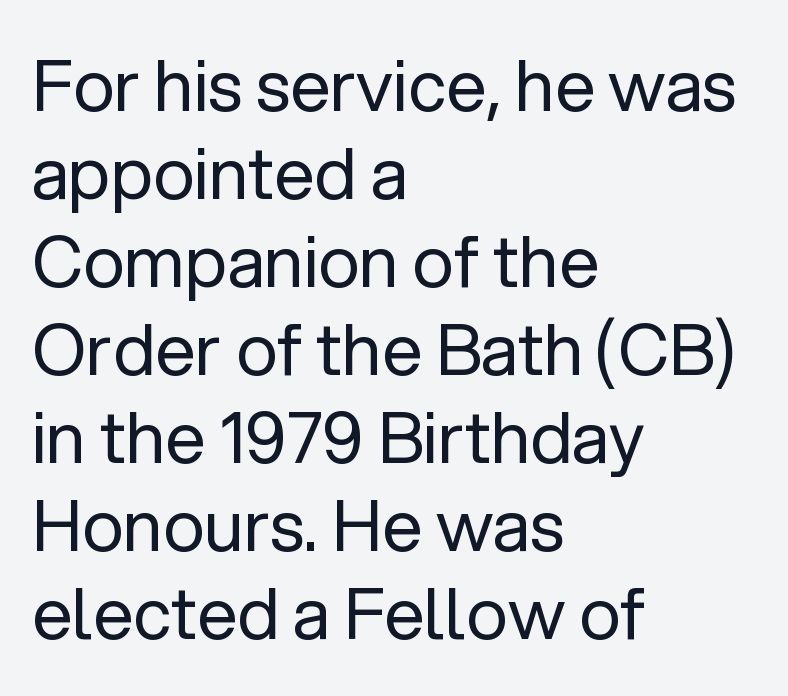
{"serif": "no", "italic": "no", "bold": "no", "weight": "regular", "width": "normal", "stroke_contrast": "low", "x_height": "medium", "monospaced": "no", "underline": "no", "align": "left", "line_spacing_ratio": 1.24, "letter_spacing": "normal", "letter_spacing_em": 0.0, "glyph_px": 71}
